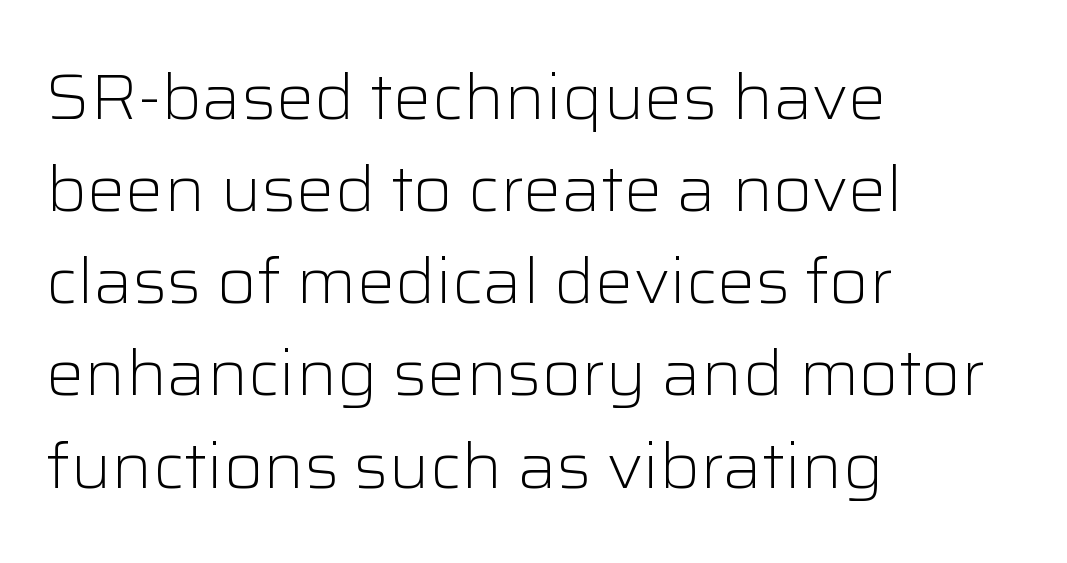
{"serif": "no", "italic": "no", "bold": "no", "weight": "light", "width": "normal", "stroke_contrast": "low", "x_height": "medium", "monospaced": "no", "underline": "no", "align": "left", "line_spacing": "normal", "line_spacing_ratio": 1.44, "letter_spacing": "normal", "letter_spacing_em": 0.0, "glyph_px": 64}
